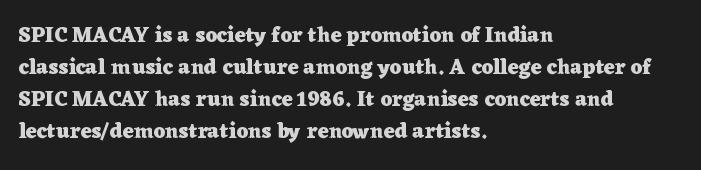
The type sits square on the baseline with zero lean. Summary of weight: heavy, a full bold. Interline gaps are of average width in this sample. The type is set solid horizontally, with unmodified tracking. Underline: absent.
